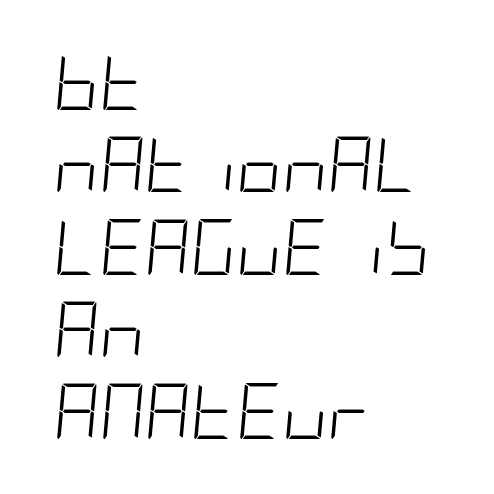
The image shows 56 px light, condensed type, italic (leaning right); set left-aligned, normal line spacing (1.47x), normal letter spacing, not underlined; low stroke contrast and a large x-height.
